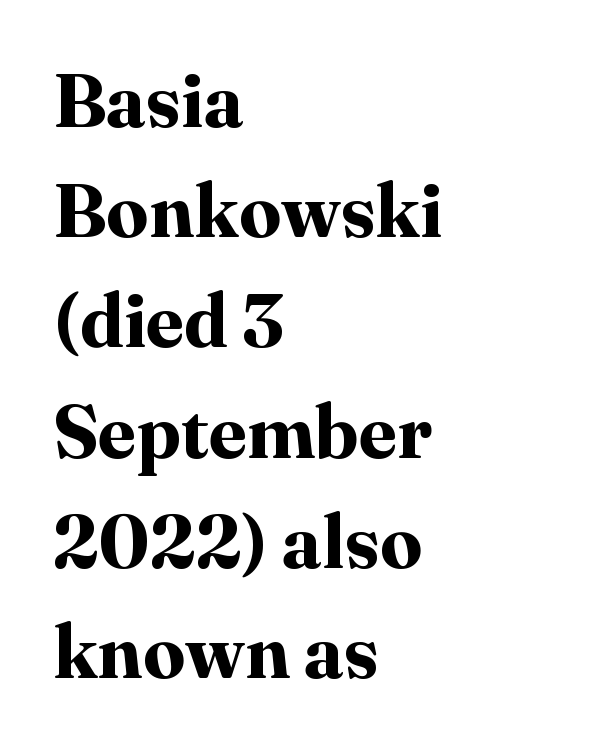
Line starts are locked; line ends wander. The passage shown is typed in a proportional face where columns would drift. Does the type have serifs? Yes, each stem ends in a small foot. What weight is shown? A full bold with thick strokes.
